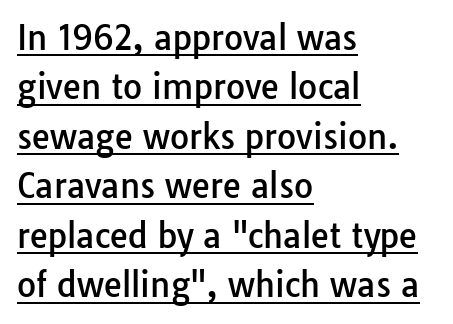
{"serif": "no", "italic": "no", "width": "normal", "stroke_contrast": "low", "x_height": "medium", "monospaced": "no", "underline": "yes", "align": "left", "line_spacing": "normal", "line_spacing_ratio": 1.5, "letter_spacing": "normal", "letter_spacing_em": 0.0, "glyph_px": 33}
